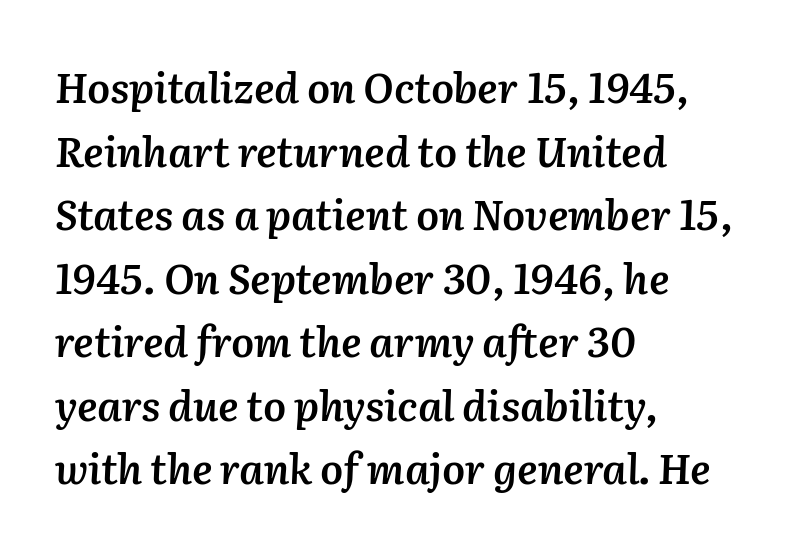
{"italic": "yes", "lean": "right", "slant_degrees": 2, "bold": "semi", "weight": "semibold", "width": "normal", "stroke_contrast": "medium", "x_height": "medium", "monospaced": "no", "underline": "no", "align": "left", "line_spacing": "normal", "line_spacing_ratio": 1.55, "letter_spacing": "normal", "letter_spacing_em": 0.0, "glyph_px": 41}
